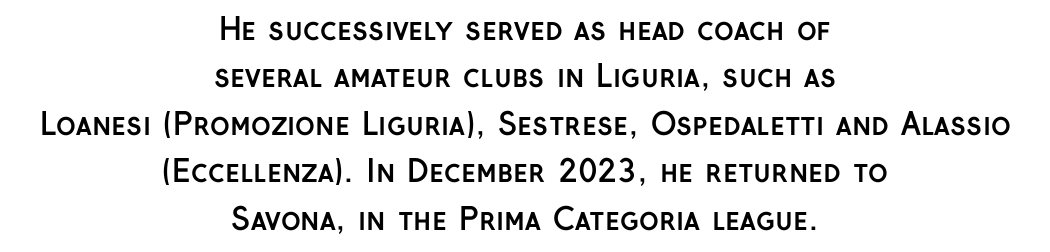
The image shows 30 px semibold sans-serif type, upright; set centered, normal line spacing (1.58x), normal letter spacing, not underlined; low stroke contrast and a medium x-height.
